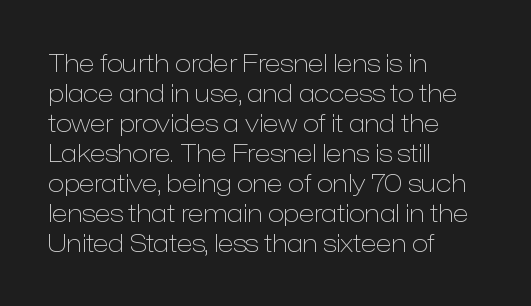
{"italic": "no", "bold": "no", "underline": "no", "align": "left", "line_spacing": "normal", "line_spacing_ratio": 1.25, "letter_spacing": "normal", "letter_spacing_em": 0.0, "glyph_px": 24}
